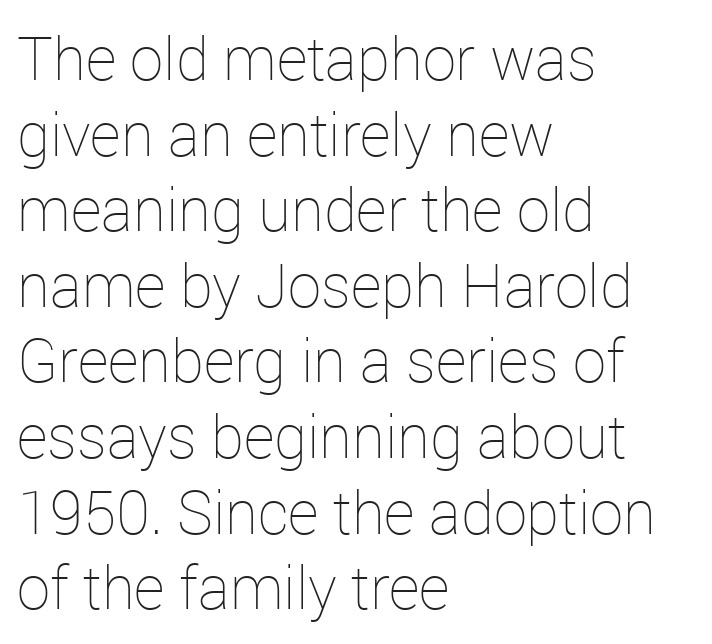
{"italic": "no", "bold": "no", "weight": "thin", "width": "normal", "stroke_contrast": "low", "x_height": "medium", "monospaced": "no", "underline": "no", "align": "left", "line_spacing": "normal", "line_spacing_ratio": 1.26, "letter_spacing": "normal", "letter_spacing_em": 0.0, "glyph_px": 60}
